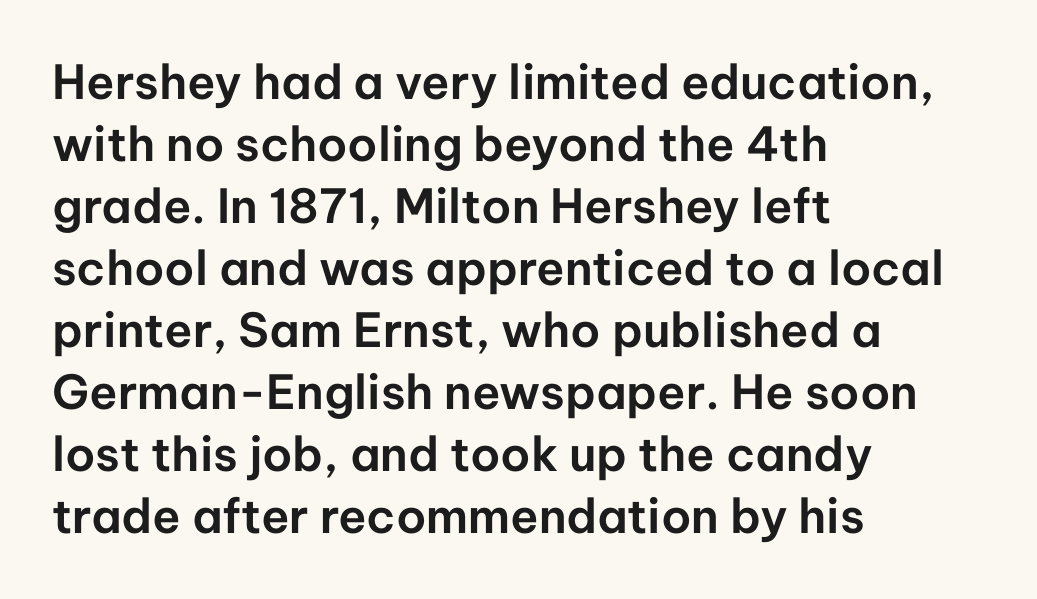
{"serif": "no", "italic": "no", "width": "normal", "stroke_contrast": "low", "x_height": "medium", "monospaced": "no", "underline": "no", "align": "left", "line_spacing": "normal", "line_spacing_ratio": 1.32, "letter_spacing": "normal", "letter_spacing_em": 0.0, "glyph_px": 47}
